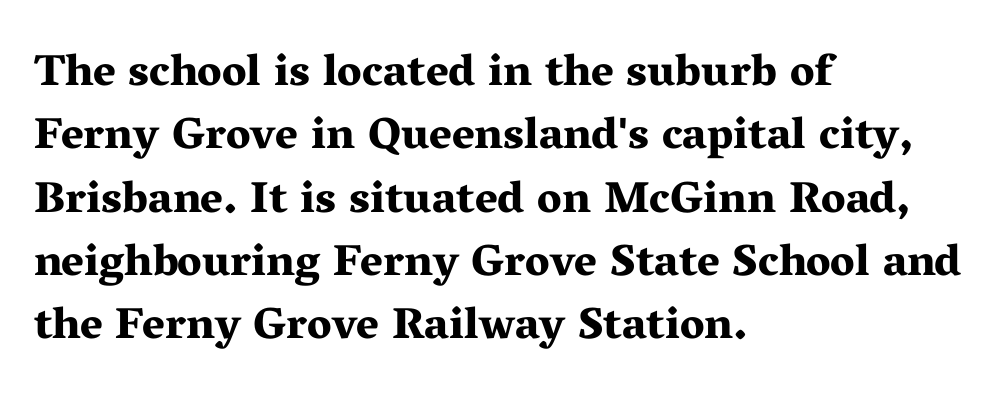
{"serif": "yes", "italic": "no", "bold": "yes", "weight": "bold", "width": "wide", "stroke_contrast": "medium", "x_height": "medium", "monospaced": "no", "underline": "no", "align": "left", "line_spacing": "normal", "line_spacing_ratio": 1.44, "letter_spacing": "normal", "letter_spacing_em": 0.0, "glyph_px": 44}
